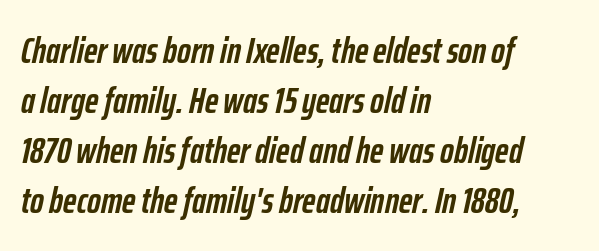
Q: Is the text bold? A: Yes.
Q: Is the text italic (slanted)? A: Yes, it leans right by about 12 degrees.
Q: Is the text underlined? A: No.
Q: How is the paragraph aligned? A: Left-aligned.
Q: Is the spacing between letters normal or unusually wide? A: Normal.
Q: Is the spacing between lines tight, normal or loose? A: Normal.
Q: Width (condensed, normal, or wide)? A: Condensed.
Q: Stroke contrast? A: Low.
Q: x-height? A: Medium.
Q: Monospaced? A: No.
